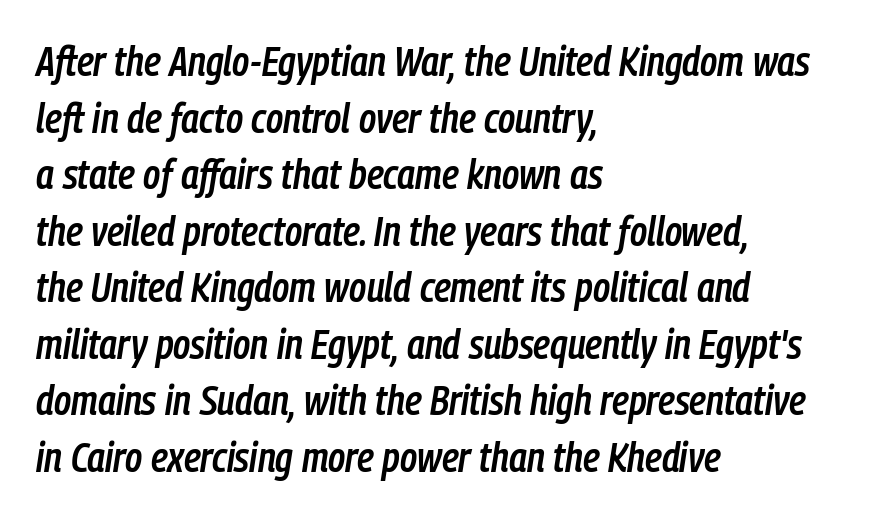
Q: Is the text bold? A: Semi-bold.
Q: Is the text italic (slanted)? A: Yes, it leans right by about 9 degrees.
Q: Is the text underlined? A: No.
Q: How is the paragraph aligned? A: Left-aligned.
Q: Is the spacing between letters normal or unusually wide? A: Normal.
Q: Is the spacing between lines tight, normal or loose? A: Normal.
Q: Width (condensed, normal, or wide)? A: Condensed.
Q: Stroke contrast? A: Low.
Q: x-height? A: Medium.
Q: Monospaced? A: No.
